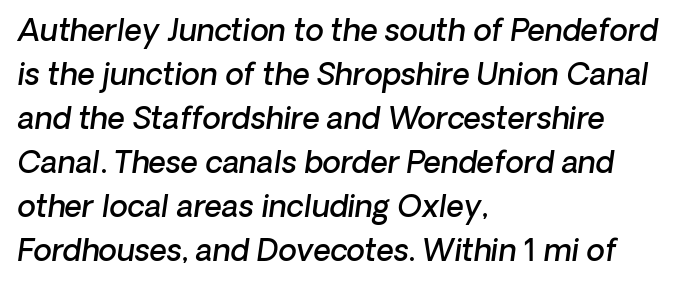
{"serif": "no", "bold": "semi", "weight": "semibold", "width": "normal", "stroke_contrast": "low", "x_height": "medium", "monospaced": "no", "underline": "no", "align": "left", "line_spacing": "normal", "line_spacing_ratio": 1.47, "letter_spacing": "normal", "letter_spacing_em": 0.0, "glyph_px": 30}
